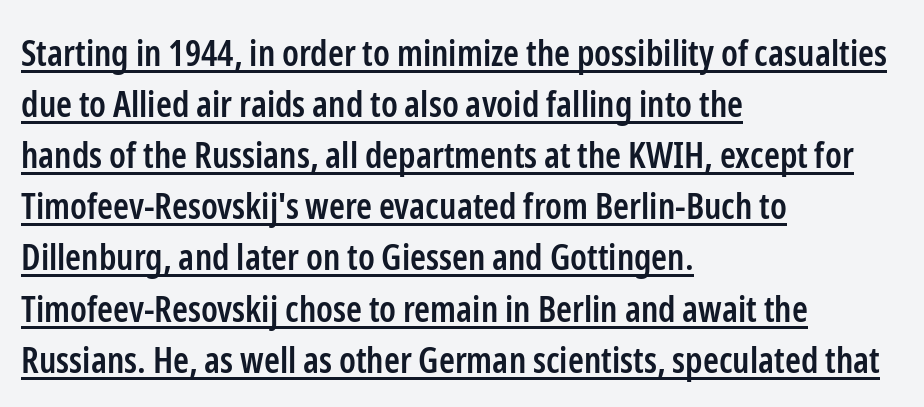
Q: Is the text bold? A: Semi-bold.
Q: Is the text italic (slanted)? A: No, it is upright.
Q: Is the typeface a serif or a sans-serif typeface? A: Sans-serif.
Q: Is the text underlined? A: Yes.
Q: How is the paragraph aligned? A: Left-aligned.
Q: Is the spacing between letters normal or unusually wide? A: Normal.
Q: Is the spacing between lines tight, normal or loose? A: Normal.
Q: Width (condensed, normal, or wide)? A: Condensed.
Q: Stroke contrast? A: Low.
Q: x-height? A: Medium.
Q: Monospaced? A: No.
